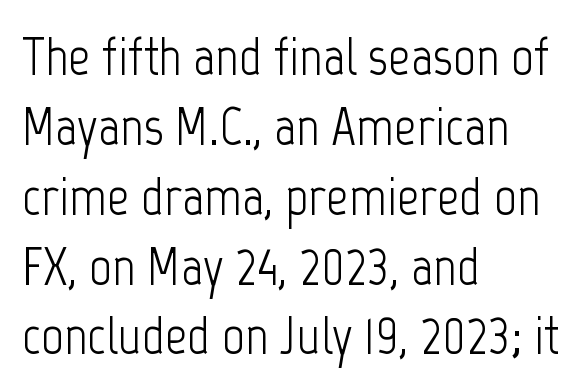
The image shows 55 px light, condensed sans-serif type, upright; set left-aligned, normal line spacing (1.27x), normal letter spacing, not underlined; low stroke contrast and a medium x-height.
